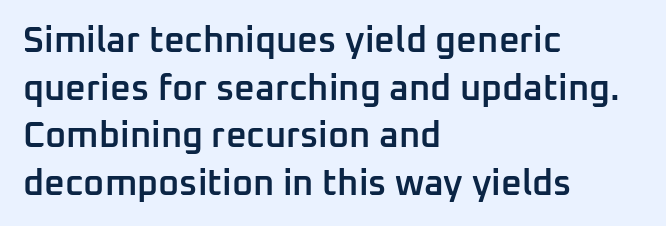
The image shows 36 px semibold sans-serif type, upright; set left-aligned, normal line spacing (1.32x), normal letter spacing, not underlined; low stroke contrast and a medium x-height.
